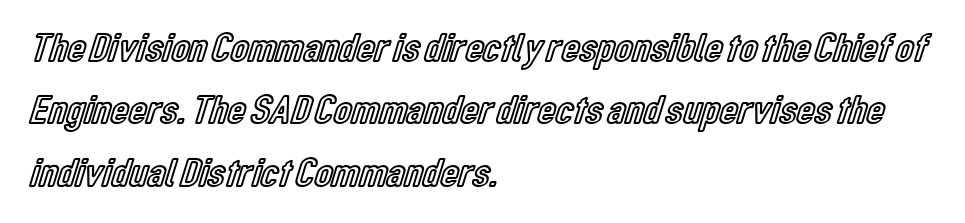
Q: Is the text italic (slanted)? A: Yes.
Q: Is the text underlined? A: No.
Q: How is the paragraph aligned? A: Left-aligned.
Q: Is the spacing between letters normal or unusually wide? A: Normal.
Q: Is the spacing between lines tight, normal or loose? A: Normal.
Q: Width (condensed, normal, or wide)? A: Condensed.
Q: x-height? A: Medium.
Q: Monospaced? A: No.
